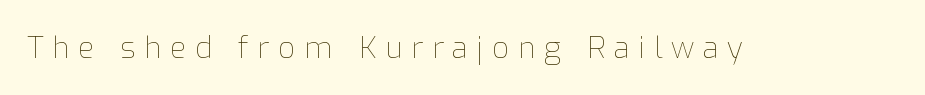
Weight: regular or lighter. Do the letters lean? They stand straight. The glyphs are unaccompanied by any horizontal stroke below them. You could not count columns in this text — the font is proportionally spaced. Words appear elongated and porous because spacing is wide.
